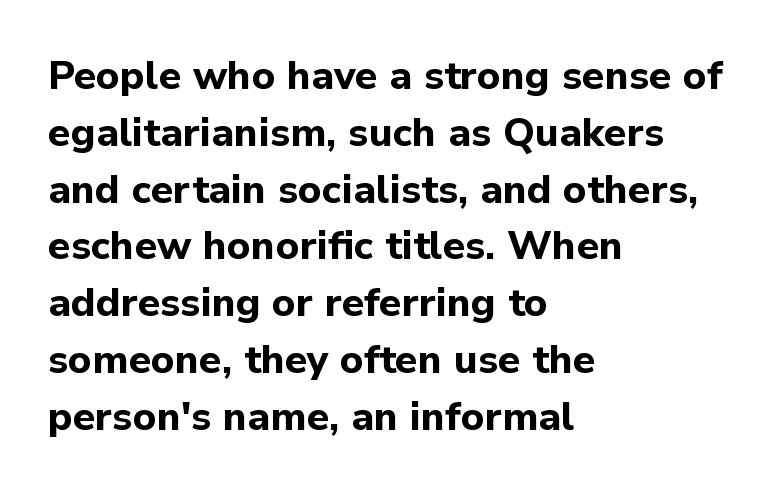
The image shows 40 px bold sans-serif type, upright; set left-aligned, normal line spacing (1.42x), normal letter spacing, not underlined; low stroke contrast and a medium x-height.
